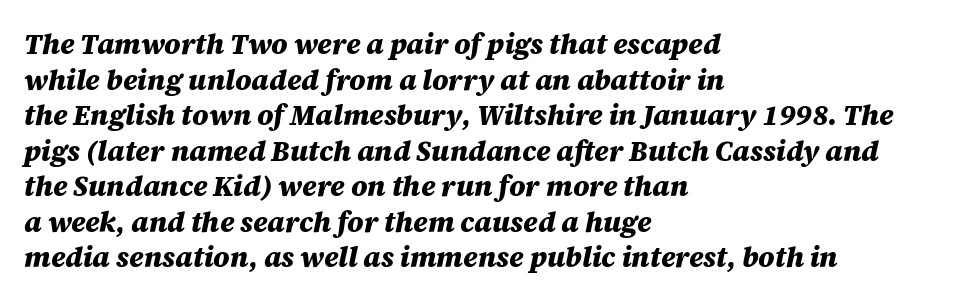
The image shows 28 px heavy type, italic (leaning right); set left-aligned, normal line spacing (1.27x), normal letter spacing, not underlined; medium stroke contrast and a large x-height.
